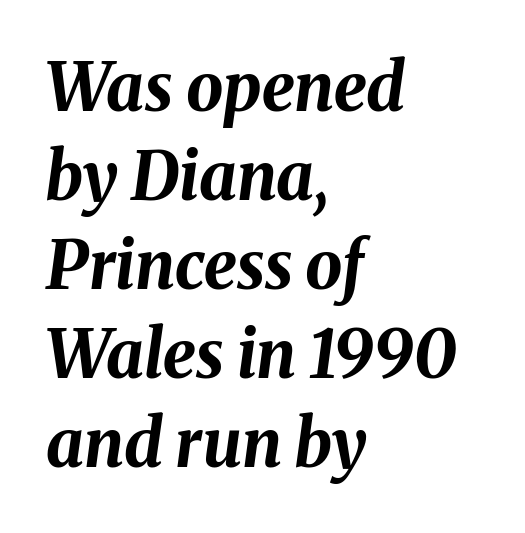
{"italic": "yes", "lean": "right", "slant_degrees": 8, "bold": "yes", "weight": "bold", "width": "normal", "stroke_contrast": "medium", "x_height": "medium", "monospaced": "no", "underline": "no", "align": "left", "line_spacing": "normal", "line_spacing_ratio": 1.35, "letter_spacing": "normal", "letter_spacing_em": 0.0, "glyph_px": 66}
